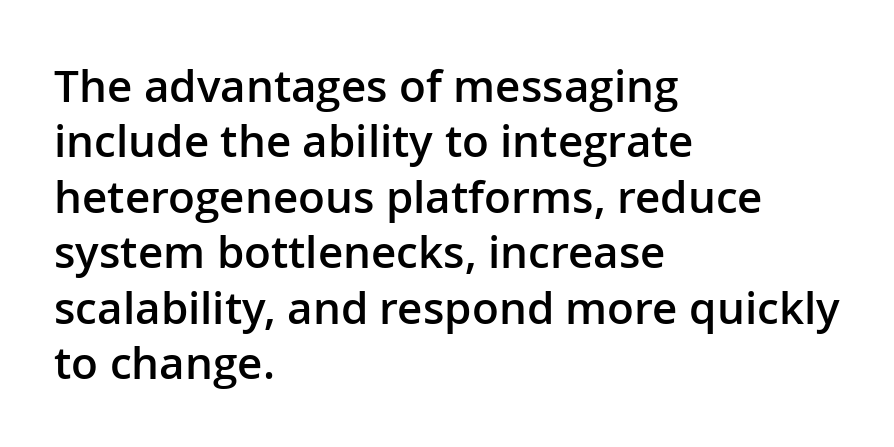
The image shows 44 px semibold sans-serif type, upright; set left-aligned, normal line spacing (1.26x), normal letter spacing, not underlined; low stroke contrast and a medium x-height.
